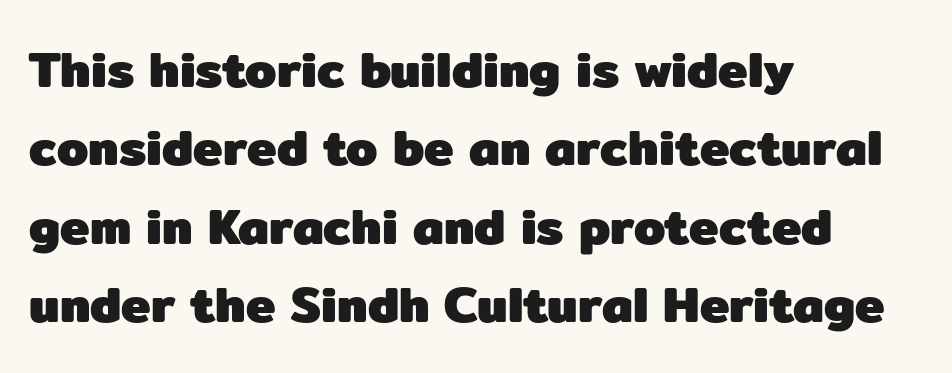
Q: Is the text bold? A: Yes.
Q: Is the text italic (slanted)? A: No, it is upright.
Q: Is the typeface a serif or a sans-serif typeface? A: Sans-serif.
Q: Is the text underlined? A: No.
Q: How is the paragraph aligned? A: Left-aligned.
Q: Is the spacing between letters normal or unusually wide? A: Normal.
Q: Is the spacing between lines tight, normal or loose? A: Normal.
Q: Width (condensed, normal, or wide)? A: Normal.
Q: Stroke contrast? A: Low.
Q: x-height? A: Medium.
Q: Monospaced? A: No.
